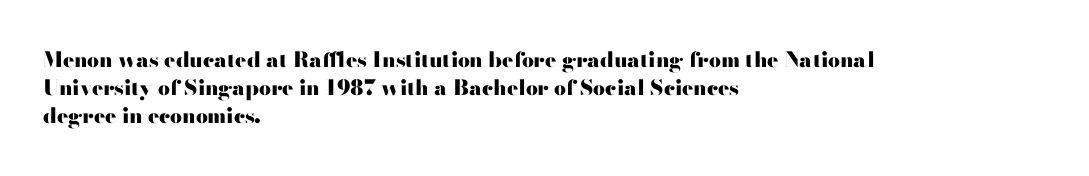
The image shows 21 px bold type, upright; set left-aligned, normal line spacing (1.34x), normal letter spacing, not underlined.
